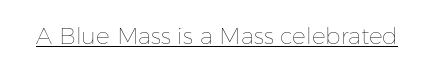
The image shows 23 px text type, upright; set normal letter spacing, underlined.
